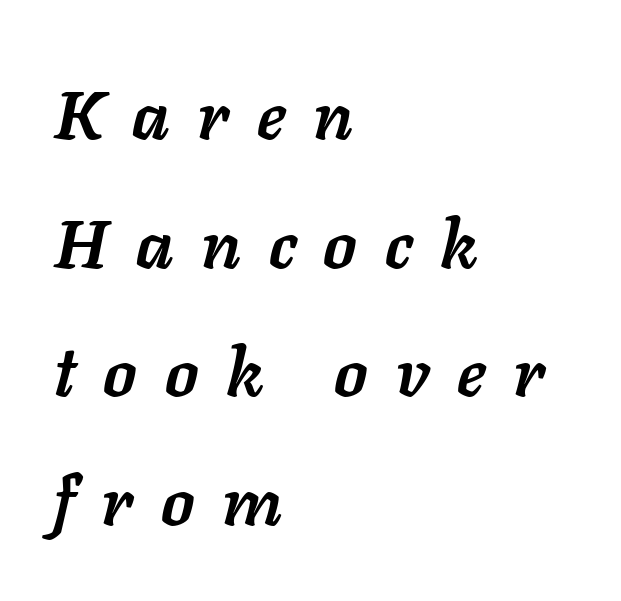
Q: Is the text bold? A: Yes.
Q: Is the text italic (slanted)? A: Yes, it leans right by about 11 degrees.
Q: Is the text underlined? A: No.
Q: How is the paragraph aligned? A: Left-aligned.
Q: Is the spacing between letters normal or unusually wide? A: Unusually wide.
Q: Width (condensed, normal, or wide)? A: Normal.
Q: Stroke contrast? A: Low.
Q: x-height? A: Medium.
Q: Monospaced? A: No.
